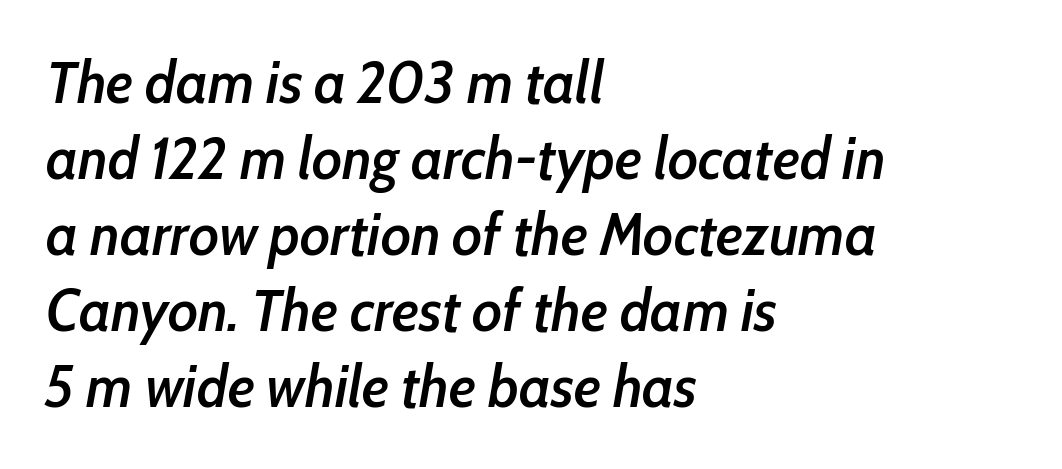
Q: Is the text bold? A: Semi-bold.
Q: Is the text italic (slanted)? A: Yes, it leans right by about 10 degrees.
Q: Is the text underlined? A: No.
Q: How is the paragraph aligned? A: Left-aligned.
Q: Is the spacing between letters normal or unusually wide? A: Normal.
Q: Is the spacing between lines tight, normal or loose? A: Normal.
Q: Width (condensed, normal, or wide)? A: Condensed.
Q: Stroke contrast? A: Low.
Q: x-height? A: Medium.
Q: Monospaced? A: No.
